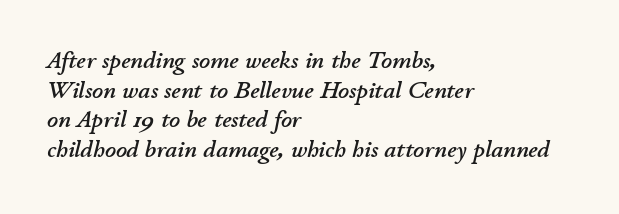
{"italic": "yes", "lean": "right", "slant_degrees": 11, "underline": "no", "align": "left", "line_spacing_ratio": 1.23, "letter_spacing": "normal", "letter_spacing_em": 0.0, "glyph_px": 24}
